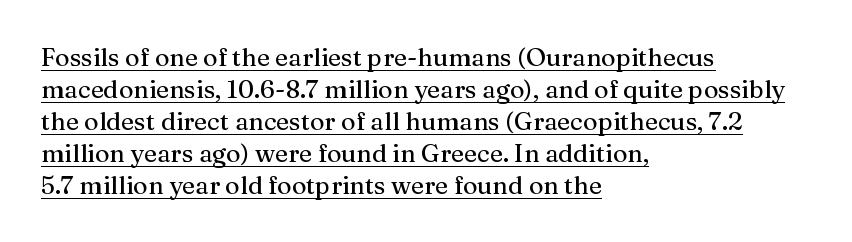
Quick note: not italic, upright. This is underlined copy, the kind a proofreader might mark for attention. A student would call this left alignment; a typographer would say flush left, rag right. There is no visible air inserted between adjacent glyphs. Compared with typical paragraphs, the rows here are spaced about the same.
